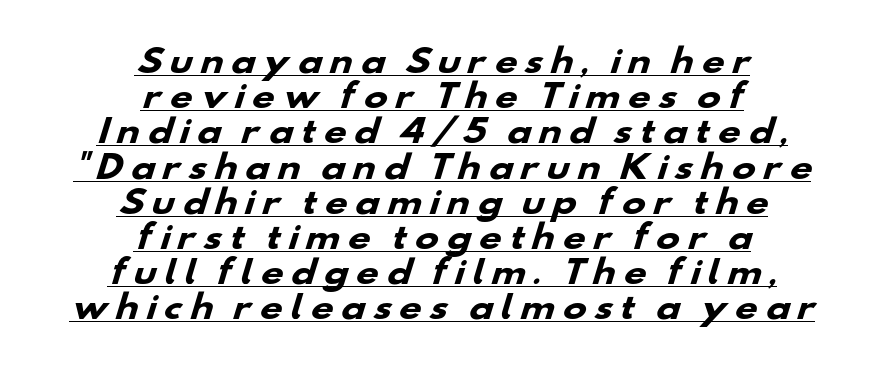
{"serif": "no", "bold": "yes", "weight": "heavy", "width": "wide", "stroke_contrast": "low", "x_height": "small", "monospaced": "no", "underline": "yes", "align": "center", "line_spacing": "tight", "line_spacing_ratio": 1.1, "letter_spacing": "wide", "letter_spacing_em": 0.21, "glyph_px": 32}
